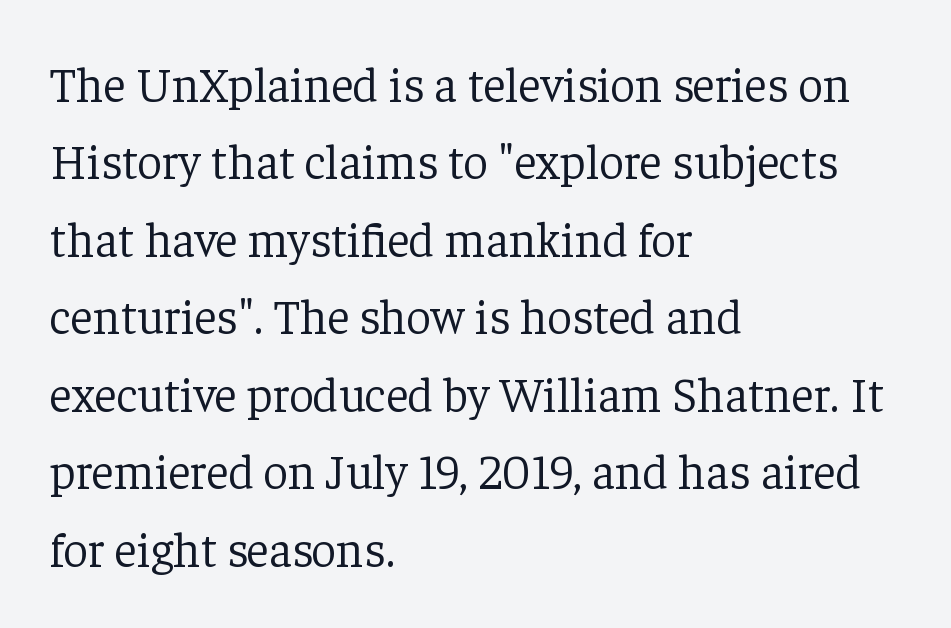
Q: Is the text bold? A: No.
Q: Is the text italic (slanted)? A: No, it is upright.
Q: Is the typeface a serif or a sans-serif typeface? A: Serif.
Q: Is the text underlined? A: No.
Q: How is the paragraph aligned? A: Left-aligned.
Q: Is the spacing between letters normal or unusually wide? A: Normal.
Q: Is the spacing between lines tight, normal or loose? A: Normal.
Q: Width (condensed, normal, or wide)? A: Normal.
Q: Stroke contrast? A: Low.
Q: x-height? A: Medium.
Q: Monospaced? A: No.
